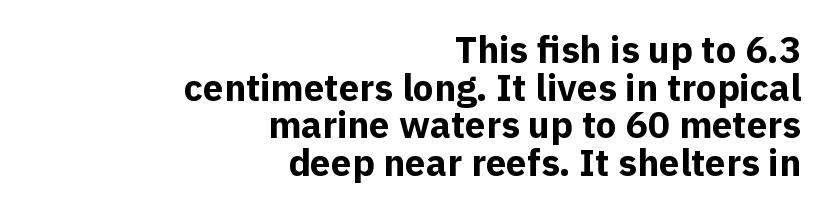
{"serif": "no", "italic": "no", "bold": "yes", "weight": "bold", "width": "normal", "x_height": "medium", "monospaced": "no", "underline": "no", "align": "right", "line_spacing": "tight", "line_spacing_ratio": 1.02, "letter_spacing": "normal", "letter_spacing_em": 0.0, "glyph_px": 37}
